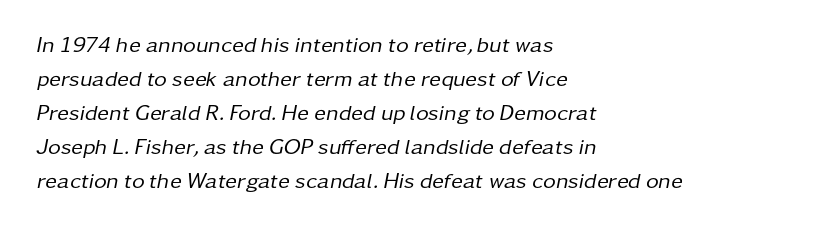
The image shows 22 px text type, italic (leaning right); set left-aligned, normal line spacing (1.54x), normal letter spacing, not underlined.
